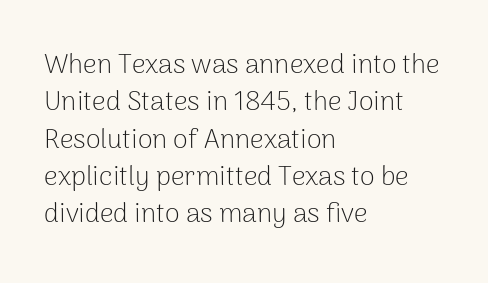
The image shows 27 px text type, upright; set left-aligned, normal line spacing (1.38x), normal letter spacing, not underlined.
